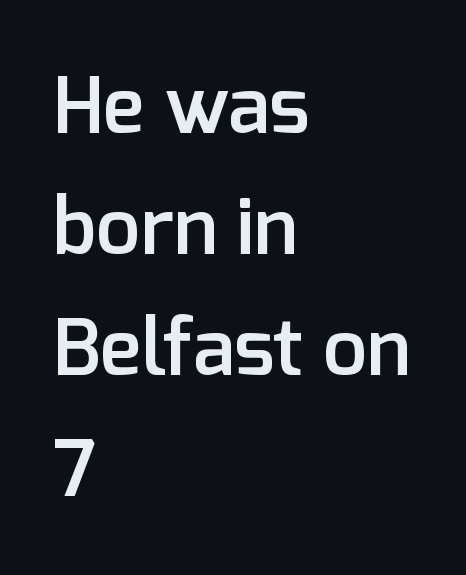
Line spacing here is normal. In terms of letterspacing, this is plain default setting. Each line starts at the same left margin while the right side varies. The typography opts for an upright posture over an oblique one.
